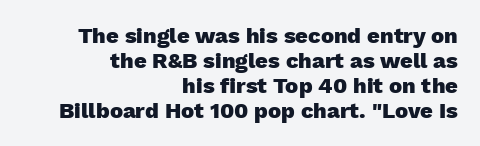
What weight is shown? A full bold with thick strokes. The tracking reads as untouched default to a designer's eye. A typesetter would call this leading minimal, almost set solid. Posture: upright roman. Does the copy run flush right? Yes — the right margin is perfectly even. Check under the words: just untouched page.
